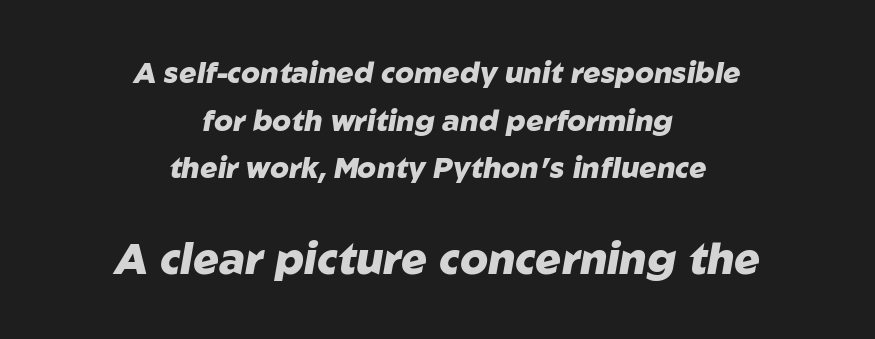
The image shows 43 px heavy type, italic (leaning right); set centered, normal line spacing (1.64x), normal letter spacing, not underlined; the second (bottom) block is 1.48x larger; low stroke contrast and a medium x-height.
